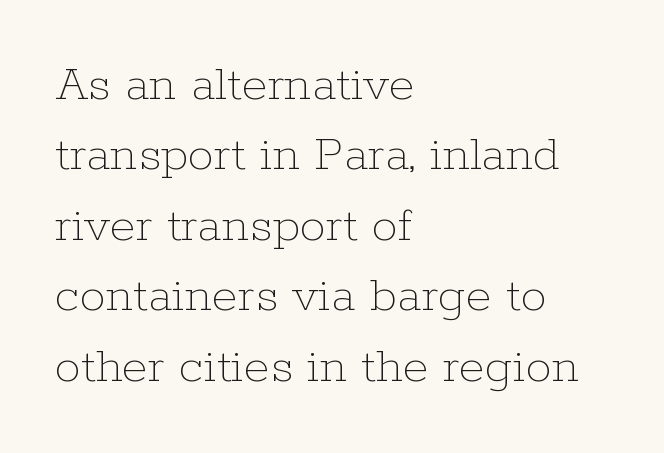
{"italic": "no", "bold": "no", "weight": "thin", "width": "normal", "stroke_contrast": "low", "x_height": "medium", "monospaced": "no", "underline": "no", "align": "left", "line_spacing": "normal", "line_spacing_ratio": 1.33, "letter_spacing": "normal", "letter_spacing_em": 0.0, "glyph_px": 53}
